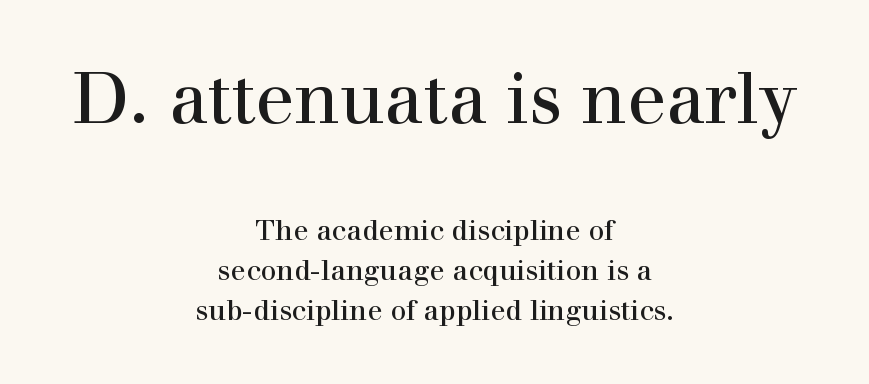
{"serif": "yes", "italic": "no", "bold": "no", "weight": "regular", "width": "normal", "stroke_contrast": "high", "x_height": "medium", "monospaced": "no", "underline": "no", "align": "center", "line_spacing": "normal", "line_spacing_ratio": 1.43, "letter_spacing": "normal", "letter_spacing_em": 0.0, "larger_block": "first", "size_ratio": 2.54, "glyph_px": 71}
